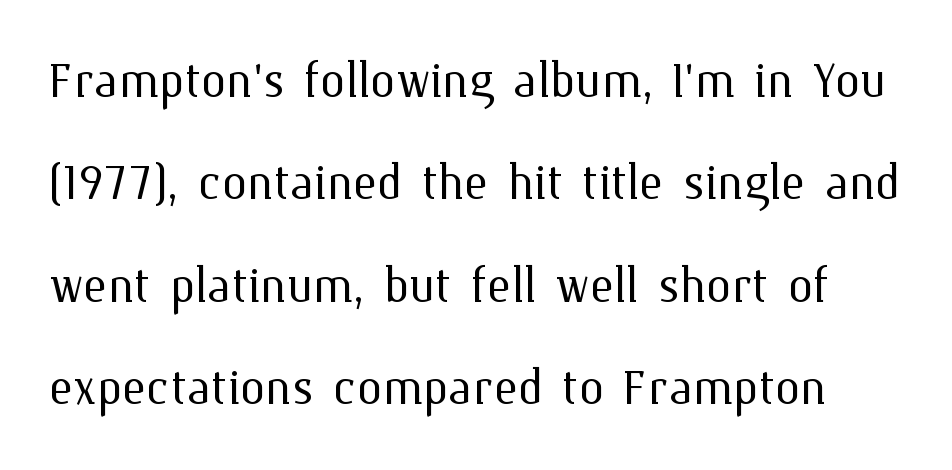
The image shows 64 px light type, upright; set normal line spacing (1.6x), normal letter spacing, not underlined; medium stroke contrast and a medium x-height.
